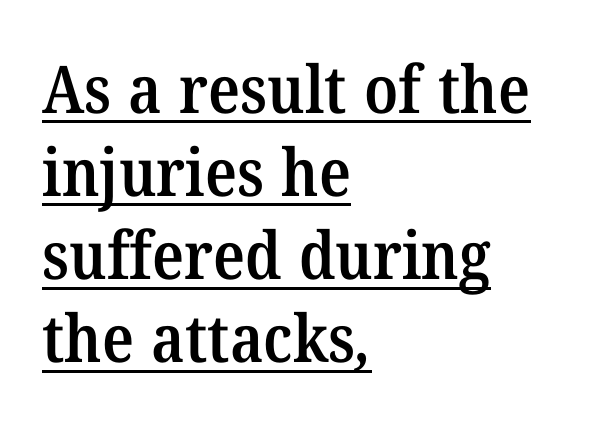
Q: Is the text bold? A: Semi-bold.
Q: Is the typeface a serif or a sans-serif typeface? A: Serif.
Q: Is the text underlined? A: Yes.
Q: How is the paragraph aligned? A: Left-aligned.
Q: Is the spacing between letters normal or unusually wide? A: Normal.
Q: Is the spacing between lines tight, normal or loose? A: Normal.
Q: Width (condensed, normal, or wide)? A: Normal.
Q: Stroke contrast? A: Medium.
Q: x-height? A: Medium.
Q: Monospaced? A: No.
